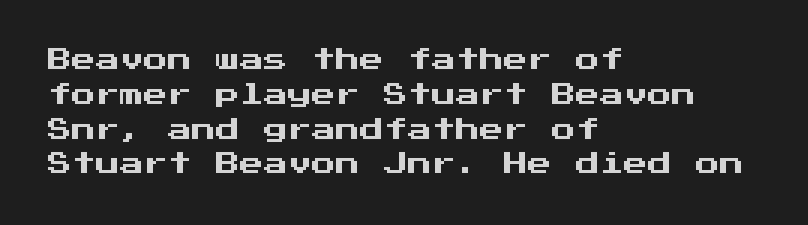
The image shows 24 px text type, upright; set left-aligned, normal line spacing (1.45x), normal letter spacing, not underlined.
